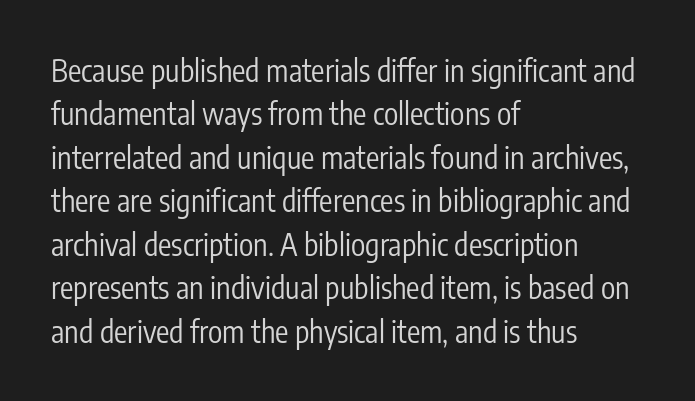
Q: Is the text bold? A: No.
Q: Is the text italic (slanted)? A: No, it is upright.
Q: Is the typeface a serif or a sans-serif typeface? A: Sans-serif.
Q: Is the text underlined? A: No.
Q: How is the paragraph aligned? A: Left-aligned.
Q: Is the spacing between letters normal or unusually wide? A: Normal.
Q: Is the spacing between lines tight, normal or loose? A: Normal.
Q: Width (condensed, normal, or wide)? A: Condensed.
Q: Stroke contrast? A: Low.
Q: x-height? A: Medium.
Q: Monospaced? A: No.
